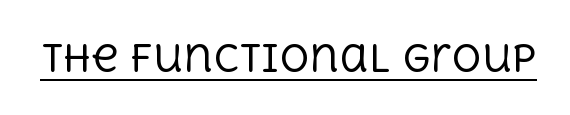
The image shows 37 px regular-weight serif type, upright; set normal letter spacing, underlined; a large x-height.
